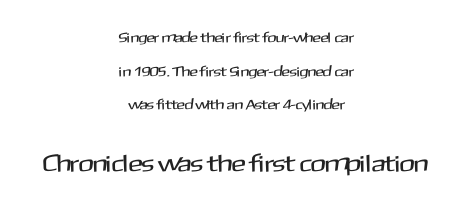
The image shows 24 px text type, upright; set centered, loose line spacing (2.4x), normal letter spacing, not underlined; the second (bottom) block is 1.71x larger.
